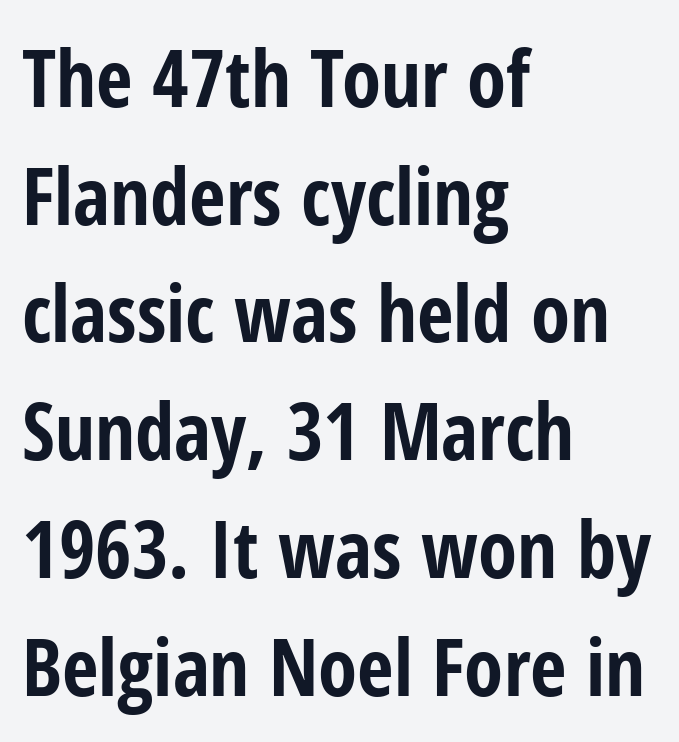
{"serif": "no", "italic": "no", "bold": "yes", "weight": "bold", "width": "condensed", "stroke_contrast": "low", "x_height": "medium", "monospaced": "no", "underline": "no", "align": "left", "line_spacing": "normal", "line_spacing_ratio": 1.49, "letter_spacing": "normal", "letter_spacing_em": 0.0, "glyph_px": 79}
